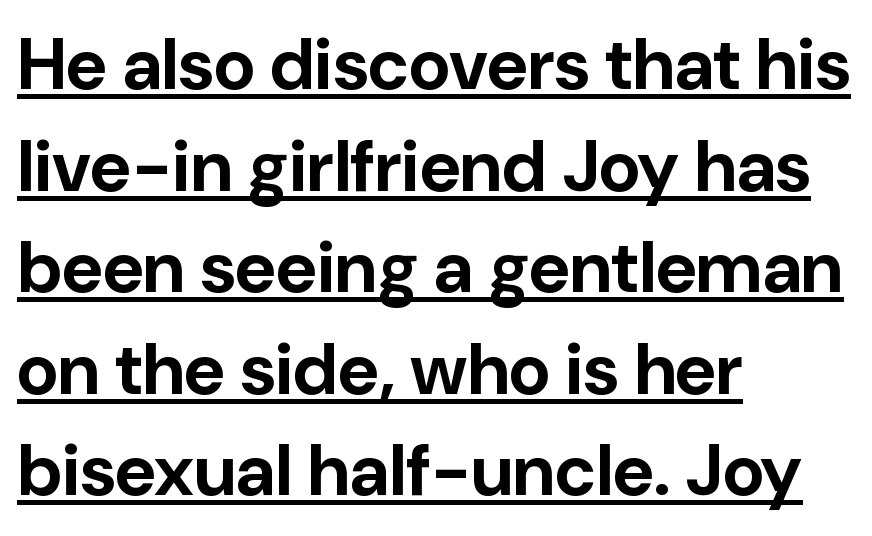
Q: Is the text bold? A: Yes.
Q: Is the text italic (slanted)? A: No, it is upright.
Q: Is the typeface a serif or a sans-serif typeface? A: Sans-serif.
Q: Is the text underlined? A: Yes.
Q: How is the paragraph aligned? A: Left-aligned.
Q: Is the spacing between letters normal or unusually wide? A: Normal.
Q: Is the spacing between lines tight, normal or loose? A: Normal.
Q: Width (condensed, normal, or wide)? A: Normal.
Q: Stroke contrast? A: Low.
Q: x-height? A: Medium.
Q: Monospaced? A: No.
